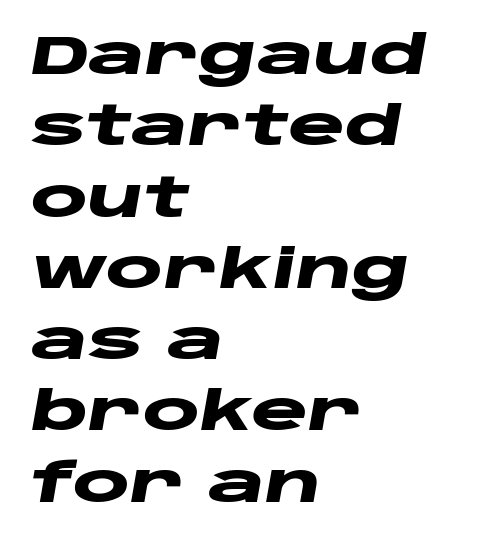
Q: Is the text bold? A: Yes.
Q: Is the text italic (slanted)? A: Yes, it leans right by about 10 degrees.
Q: Is the text underlined? A: No.
Q: How is the paragraph aligned? A: Left-aligned.
Q: Is the spacing between letters normal or unusually wide? A: Normal.
Q: Is the spacing between lines tight, normal or loose? A: Normal.
Q: Width (condensed, normal, or wide)? A: Wide.
Q: Stroke contrast? A: Low.
Q: x-height? A: Large.
Q: Monospaced? A: No.
